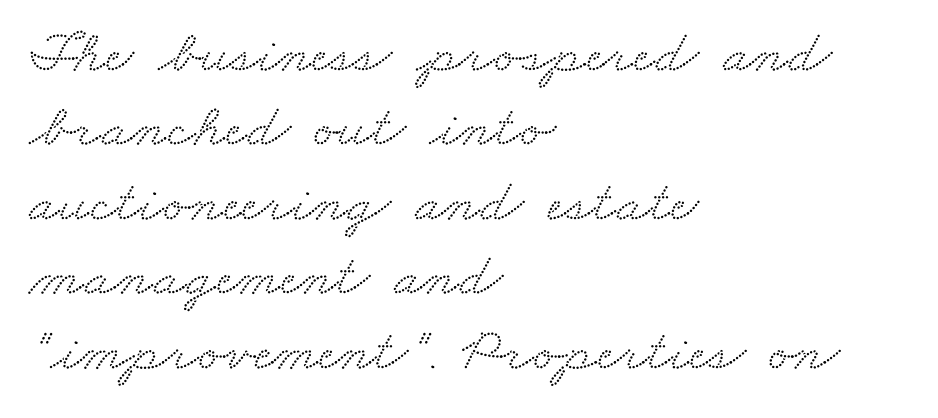
Q: Is the typeface a serif or a sans-serif typeface? A: Serif.
Q: Is the text underlined? A: No.
Q: How is the paragraph aligned? A: Left-aligned.
Q: Is the spacing between letters normal or unusually wide? A: Normal.
Q: Width (condensed, normal, or wide)? A: Wide.
Q: Stroke contrast? A: Medium.
Q: x-height? A: Small.
Q: Monospaced? A: No.
